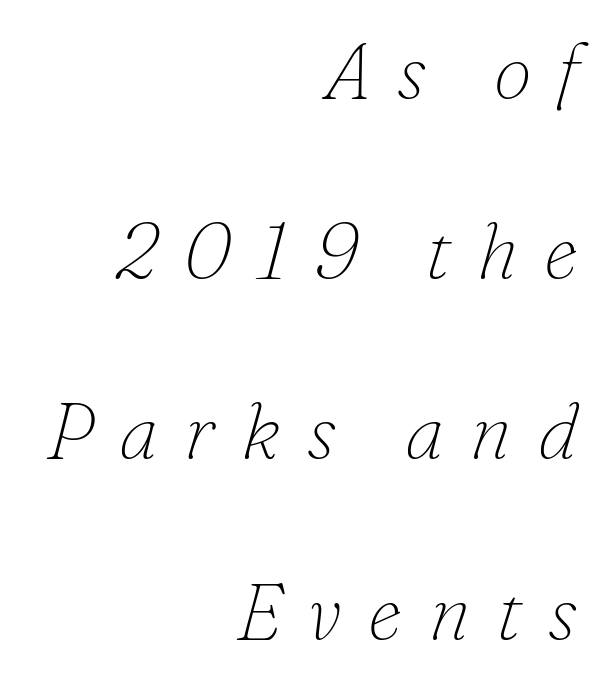
The image shows 78 px thin serif type, italic (leaning right); set right-aligned, loose line spacing (2.31x), unusually wide letter spacing (+0.33 em), not underlined; low stroke contrast and a small x-height.
